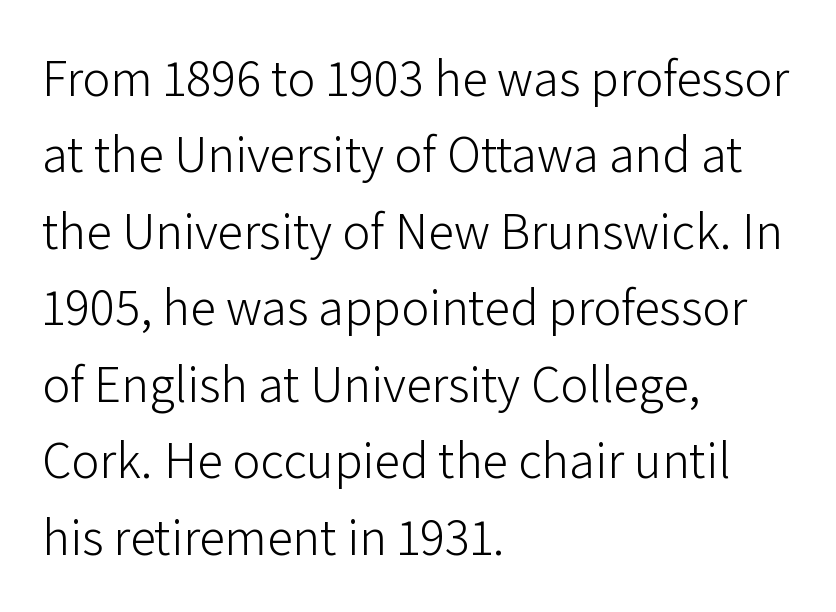
The letters stand upright; this is a roman face. Letters have the restrained weight of plain body copy at most. Do the characters align in a grid? No, the font is proportional. This sample uses plain, unmodified letter spacing. Words float on clear page, feet unadorned. Line beginnings align vertically; line endings do not.
